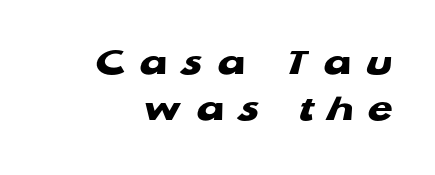
The image shows 40 px heavy, wide sans-serif type; set line spacing 1.16x, unusually wide letter spacing (+0.35 em), not underlined; low stroke contrast and a medium x-height.
